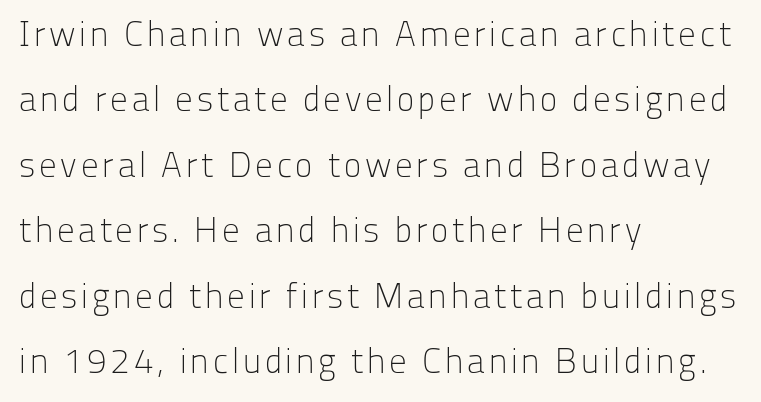
Counters stay open thanks to moderate or lighter strokes. Regarding serifs, this sample does without them. Looks like regular typesetting: each glyph gets only the width it needs. A classic flush-left, rag-right setting is used for this passage. Type without underlining. The type sits square on the baseline with zero lean.
